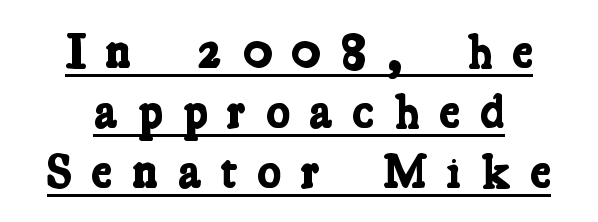
{"serif": "yes", "bold": "yes", "weight": "bold", "width": "condensed", "stroke_contrast": "low", "x_height": "medium", "monospaced": "no", "underline": "yes", "align": "center", "line_spacing_ratio": 1.2, "letter_spacing": "wide", "letter_spacing_em": 0.39, "glyph_px": 50}
